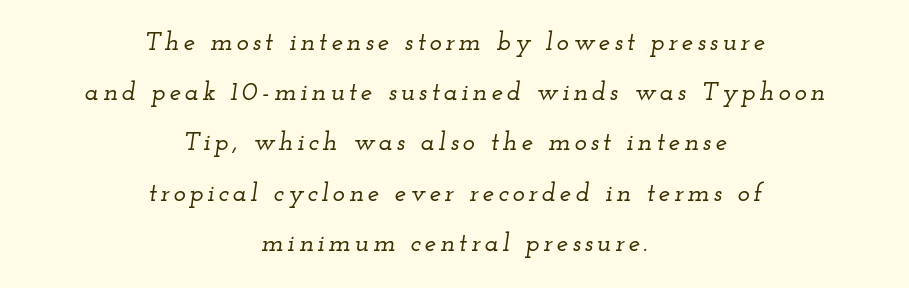
Q: Is the text italic (slanted)? A: Yes, it leans right by about 12 degrees.
Q: Is the text underlined? A: No.
Q: How is the paragraph aligned? A: Centered.
Q: Is the spacing between lines tight, normal or loose? A: Loose.
